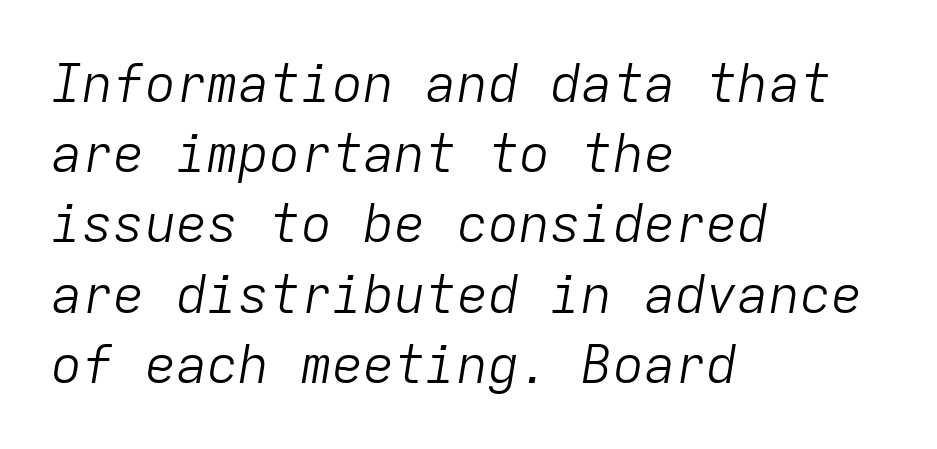
The image shows 52 px light type, italic (leaning right), monospaced; set left-aligned, normal line spacing (1.35x), normal letter spacing, not underlined; low stroke contrast and a medium x-height.
